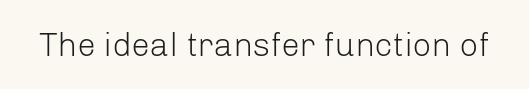
{"serif": "no", "italic": "no", "bold": "no", "weight": "light", "width": "normal", "stroke_contrast": "low", "x_height": "medium", "monospaced": "no", "underline": "no", "letter_spacing": "normal", "letter_spacing_em": 0.0, "glyph_px": 33}
